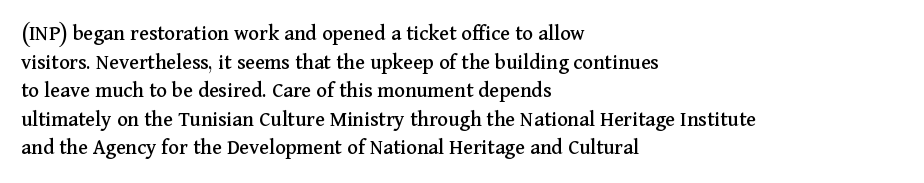
The image shows 22 px text type, upright; set left-aligned, normal line spacing (1.3x), normal letter spacing, not underlined.
